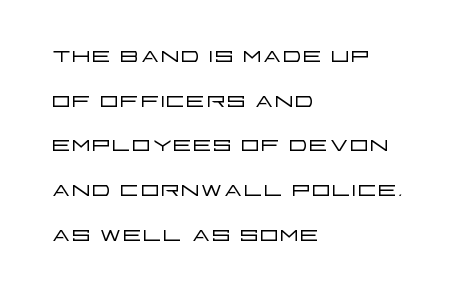
Q: Is the text bold? A: No.
Q: Is the text italic (slanted)? A: No, it is upright.
Q: Is the typeface a serif or a sans-serif typeface? A: Sans-serif.
Q: Is the text underlined? A: No.
Q: How is the paragraph aligned? A: Left-aligned.
Q: Is the spacing between letters normal or unusually wide? A: Normal.
Q: Is the spacing between lines tight, normal or loose? A: Normal.
Q: Width (condensed, normal, or wide)? A: Wide.
Q: Stroke contrast? A: Low.
Q: x-height? A: Large.
Q: Monospaced? A: No.
